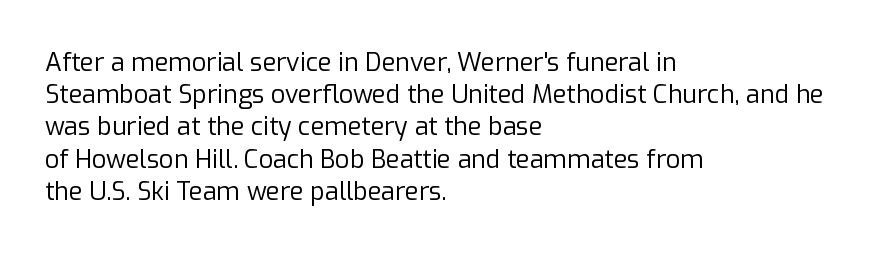
{"italic": "no", "bold": "no", "underline": "no", "align": "left", "line_spacing": "normal", "line_spacing_ratio": 1.29, "letter_spacing": "normal", "letter_spacing_em": 0.0, "glyph_px": 25}
